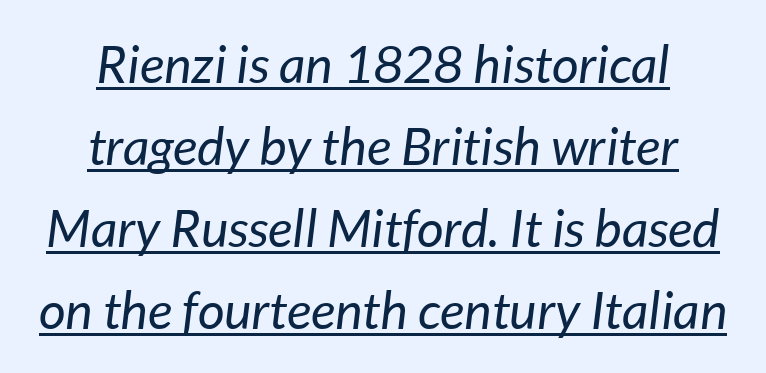
The image shows 52 px regular-weight type, italic (leaning right); set centered, normal line spacing (1.58x), normal letter spacing, underlined; low stroke contrast and a medium x-height.
